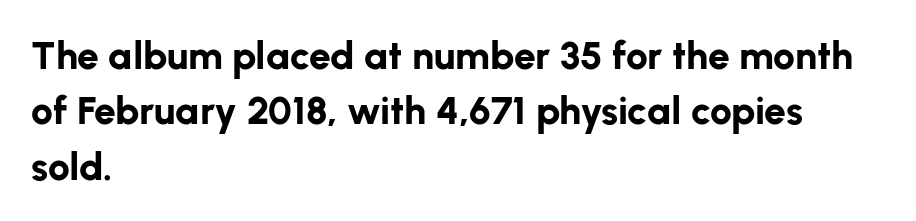
The image shows 39 px bold sans-serif type, upright; set left-aligned, normal line spacing (1.42x), normal letter spacing, not underlined; low stroke contrast and a medium x-height.
